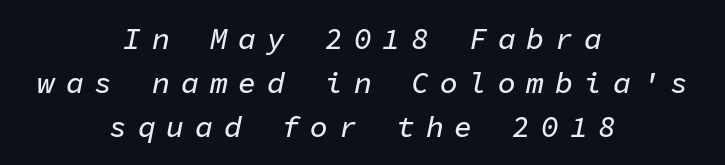
Normally led — the rows are evenly, conventionally spaced. Think of a typewriter: that constant character pitch is what you see here. The words here are not underlined. Slanted lettering throughout. Letter spacing: wide. Neither beginnings nor endings align; midpoints do.
